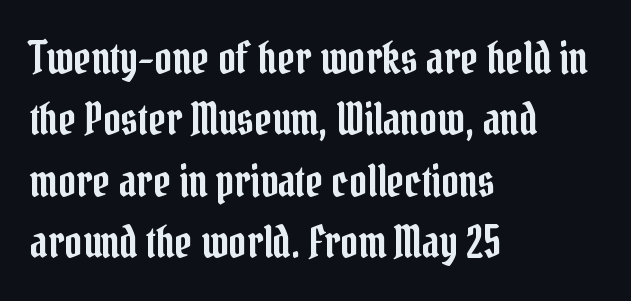
The image shows 43 px condensed serif type, upright; set left-aligned, normal line spacing (1.43x), normal letter spacing, not underlined; low stroke contrast and a medium x-height.
